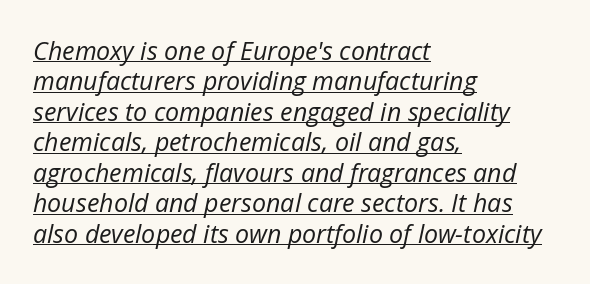
The image shows 25 px text type, italic (leaning right); set left-aligned, line spacing 1.22x, normal letter spacing, underlined.
